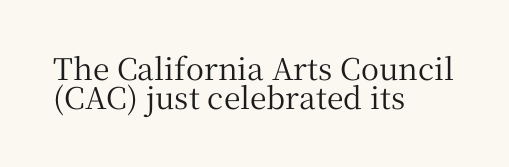
{"serif": "yes", "italic": "no", "width": "normal", "stroke_contrast": "medium", "x_height": "medium", "monospaced": "no", "underline": "no", "align": "left", "line_spacing": "tight", "line_spacing_ratio": 0.97, "letter_spacing": "normal", "letter_spacing_em": 0.0, "glyph_px": 30}
